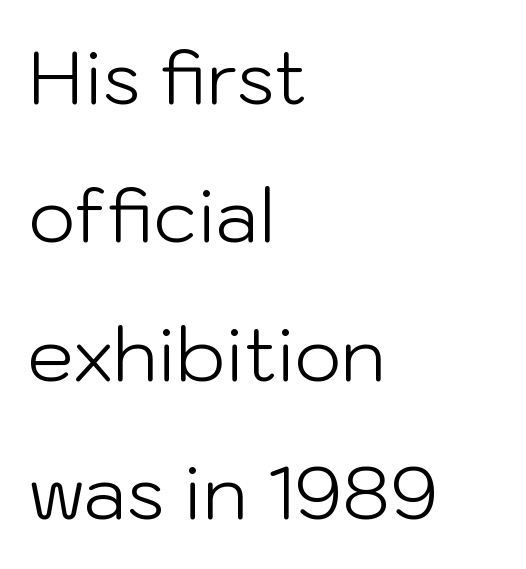
{"serif": "no", "italic": "no", "bold": "no", "weight": "light", "width": "normal", "stroke_contrast": "low", "x_height": "medium", "monospaced": "no", "underline": "no", "align": "left", "line_spacing_ratio": 1.87, "letter_spacing": "normal", "letter_spacing_em": 0.0, "glyph_px": 74}
